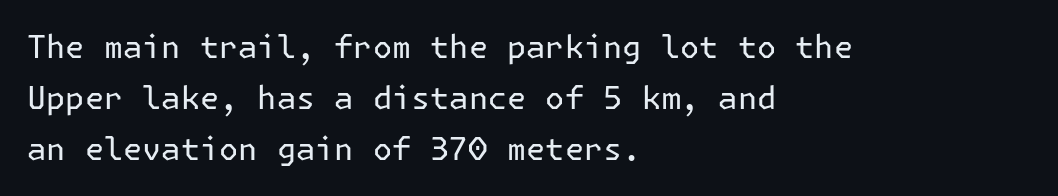
The image shows 32 px regular-weight sans-serif type, upright; set left-aligned, normal line spacing (1.59x), normal letter spacing, not underlined; low stroke contrast and a medium x-height.
